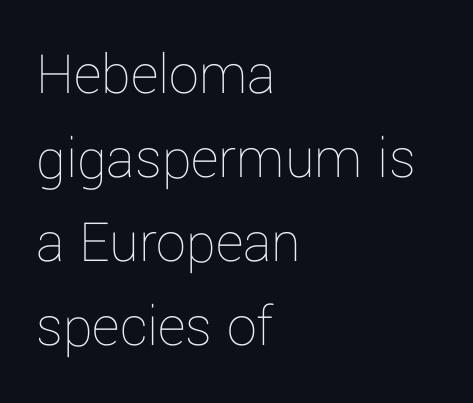
{"italic": "no", "bold": "no", "weight": "thin", "width": "normal", "stroke_contrast": "low", "x_height": "medium", "monospaced": "no", "underline": "no", "align": "left", "line_spacing": "normal", "line_spacing_ratio": 1.4, "letter_spacing": "normal", "letter_spacing_em": 0.0, "glyph_px": 60}
